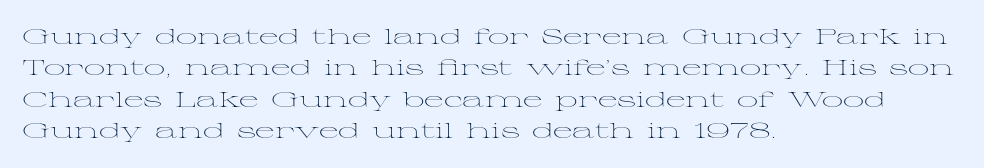
Each row of text sits above clean, open space. Italic? Not at all — the glyphs are vertical. Typeset ragged right — the left edge is the straight one. Each word holds together tightly as a unit, with standard inter-letter gaps. Interline gaps are of average width in this sample.
